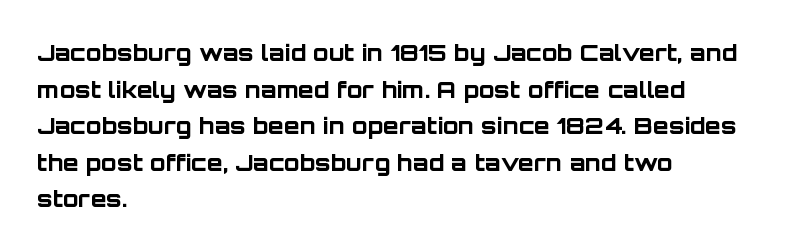
The image shows 23 px bold type, upright; set left-aligned, normal line spacing (1.59x), normal letter spacing, not underlined.
